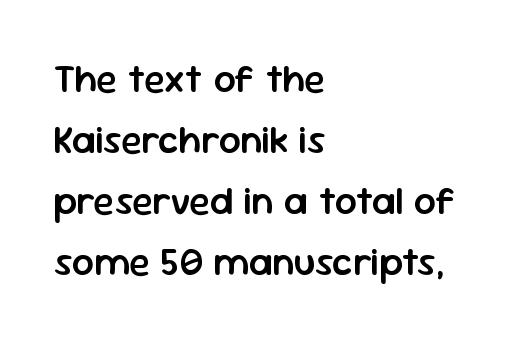
{"serif": "no", "italic": "no", "bold": "semi", "weight": "semibold", "width": "normal", "stroke_contrast": "low", "x_height": "medium", "monospaced": "no", "underline": "no", "align": "left", "line_spacing": "normal", "line_spacing_ratio": 1.56, "letter_spacing": "normal", "letter_spacing_em": 0.0, "glyph_px": 39}
